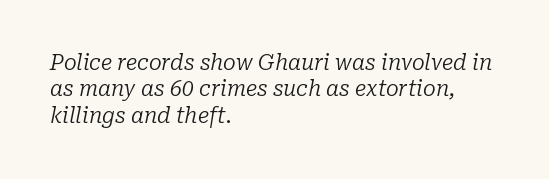
{"italic": "yes", "lean": "right", "slant_degrees": 10, "bold": "no", "underline": "no", "align": "left", "line_spacing": "normal", "line_spacing_ratio": 1.26, "letter_spacing": "normal", "letter_spacing_em": 0.0, "glyph_px": 21}
